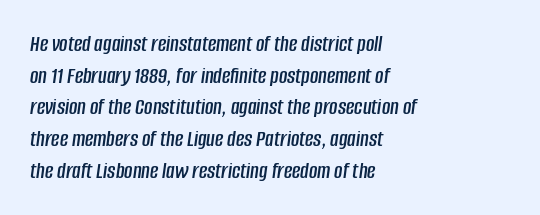
Q: Is the text italic (slanted)? A: Yes, it leans right by about 8 degrees.
Q: Is the text underlined? A: No.
Q: How is the paragraph aligned? A: Left-aligned.
Q: Is the spacing between letters normal or unusually wide? A: Normal.
Q: Is the spacing between lines tight, normal or loose? A: Normal.
